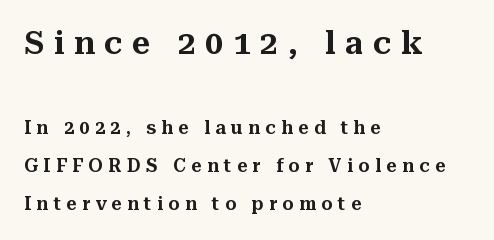
The image shows 32 px serif type, upright; set left-aligned, loose line spacing (2.11x), unusually wide letter spacing (+0.3 em), not underlined; the first (top) block is 1.78x larger; medium stroke contrast and a medium x-height.
